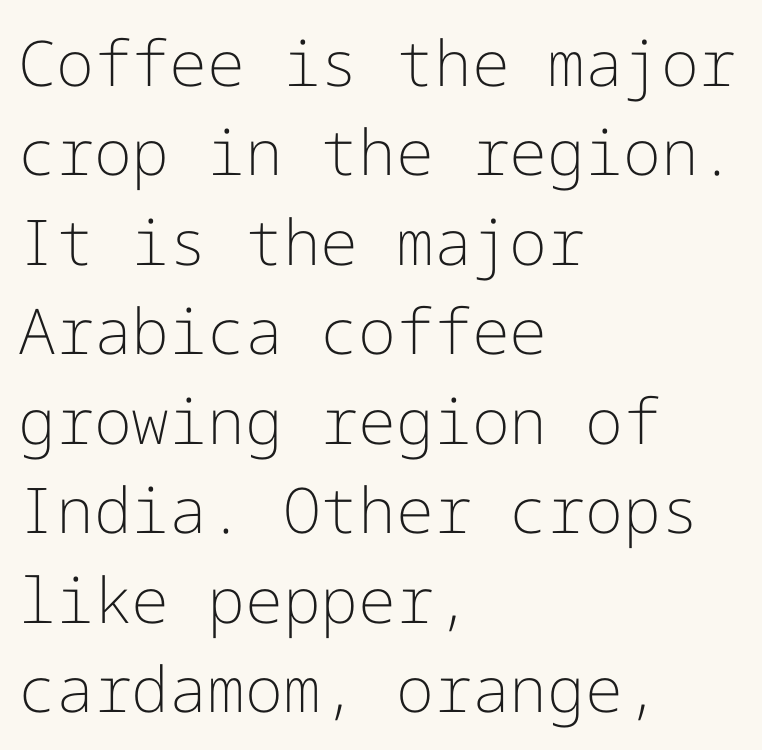
You can tell it's not italic because the verticals are truly vertical. The zone under the glyphs is completely vacant. The rendering keeps characters at their native spacing. A classic flush-left, rag-right setting is used for this passage. Serifs: no, the terminals of the letterforms are clean.
